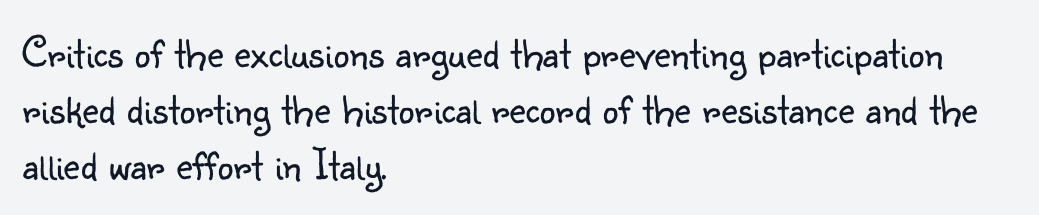
Q: Is the text bold? A: No.
Q: Is the text italic (slanted)? A: No, it is upright.
Q: Is the typeface a serif or a sans-serif typeface? A: Sans-serif.
Q: Is the text underlined? A: No.
Q: How is the paragraph aligned? A: Left-aligned.
Q: Is the spacing between letters normal or unusually wide? A: Normal.
Q: Width (condensed, normal, or wide)? A: Normal.
Q: Stroke contrast? A: Low.
Q: x-height? A: Small.
Q: Monospaced? A: No.
